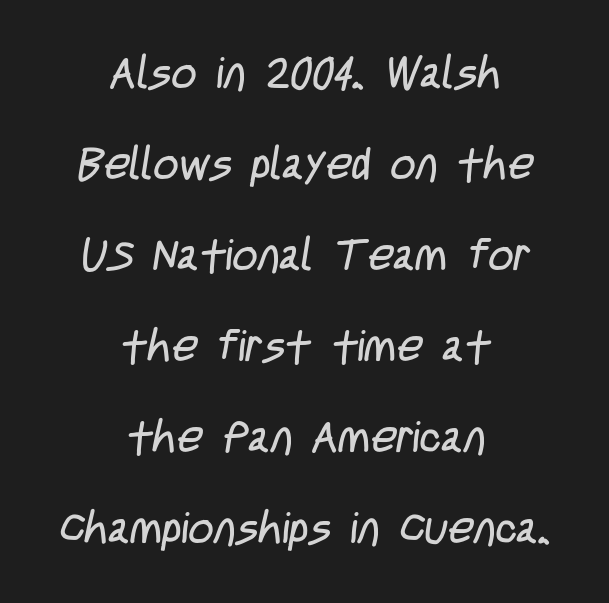
{"serif": "no", "bold": "no", "weight": "regular", "width": "condensed", "stroke_contrast": "low", "x_height": "large", "monospaced": "no", "underline": "no", "align": "center", "line_spacing": "loose", "line_spacing_ratio": 2.07, "letter_spacing": "normal", "letter_spacing_em": 0.0, "glyph_px": 44}
